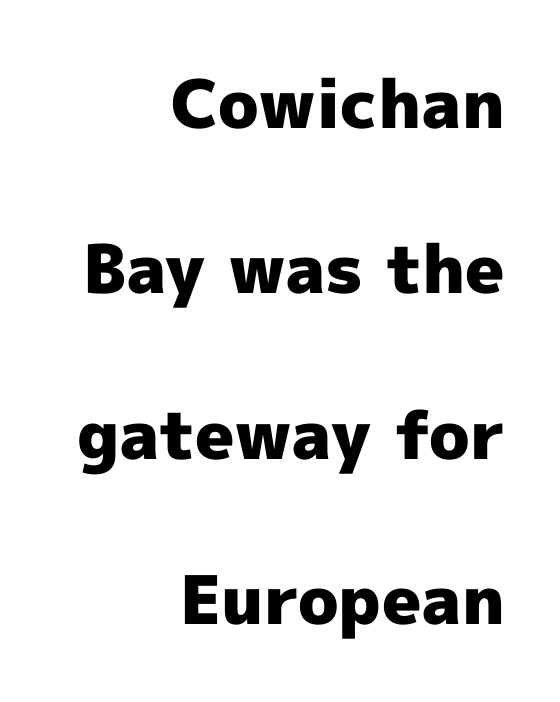
The image shows 67 px heavy sans-serif type, upright; set right-aligned, loose line spacing (2.47x), normal letter spacing, not underlined; a medium x-height.
